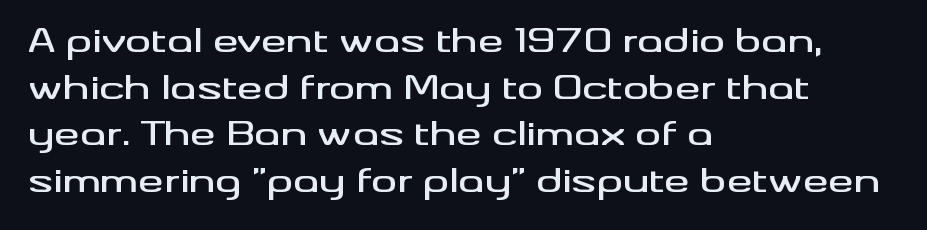
The image shows 32 px wide sans-serif type, upright; set left-aligned, normal line spacing (1.46x), normal letter spacing, not underlined; medium stroke contrast and a small x-height.
